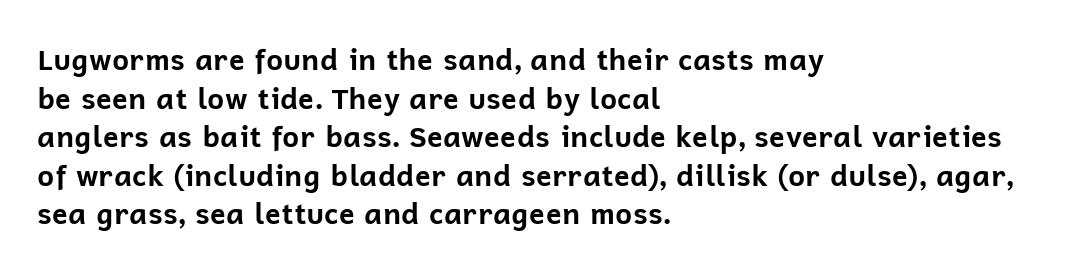
Words appear dense and cohesive because spacing is normal. Vertical strokes here are truly vertical. This is heavy type, rendered in bold. Proportional: the letters do not fall into vertical columns. The type family on display is of the sans-serif kind.
